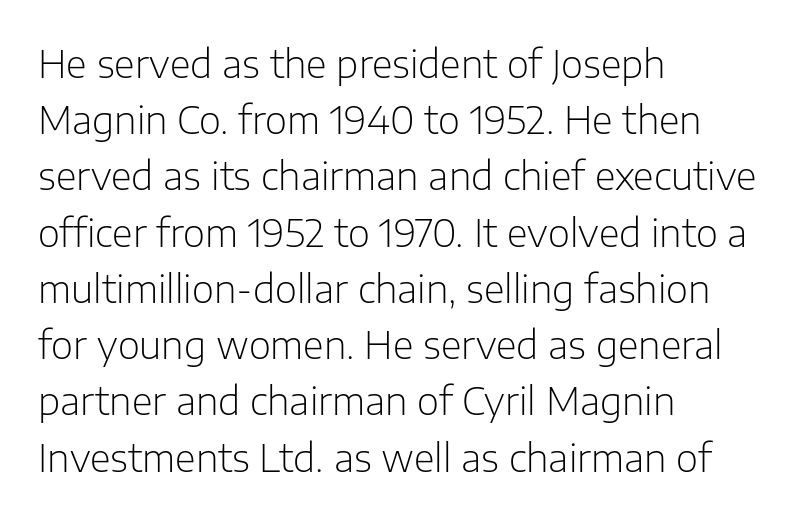
The image shows 38 px light sans-serif type, upright; set left-aligned, normal line spacing (1.48x), normal letter spacing, not underlined; low stroke contrast and a medium x-height.
